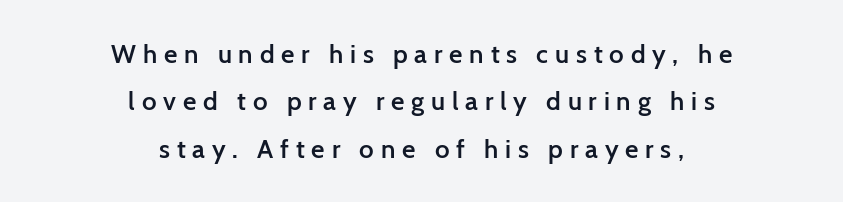
Q: Is the text bold? A: Semi-bold.
Q: Is the text italic (slanted)? A: No, it is upright.
Q: Is the text underlined? A: No.
Q: How is the paragraph aligned? A: Centered.
Q: Is the spacing between letters normal or unusually wide? A: Unusually wide.
